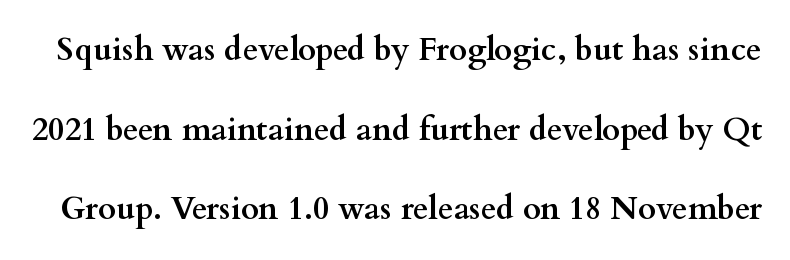
Q: Is the text bold? A: Yes.
Q: Is the text italic (slanted)? A: No, it is upright.
Q: Is the typeface a serif or a sans-serif typeface? A: Serif.
Q: Is the text underlined? A: No.
Q: Is the spacing between letters normal or unusually wide? A: Normal.
Q: Is the spacing between lines tight, normal or loose? A: Loose.
Q: Width (condensed, normal, or wide)? A: Wide.
Q: Stroke contrast? A: Medium.
Q: x-height? A: Small.
Q: Monospaced? A: No.
